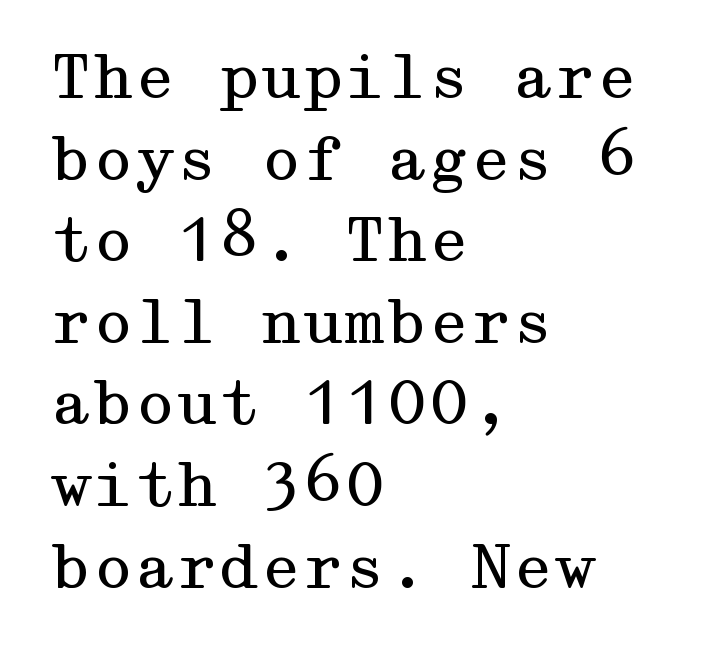
{"serif": "yes", "italic": "no", "bold": "no", "weight": "regular", "width": "wide", "stroke_contrast": "medium", "x_height": "medium", "underline": "no", "align": "left", "line_spacing": "normal", "line_spacing_ratio": 1.36, "letter_spacing": "normal", "letter_spacing_em": 0.0, "glyph_px": 60}
